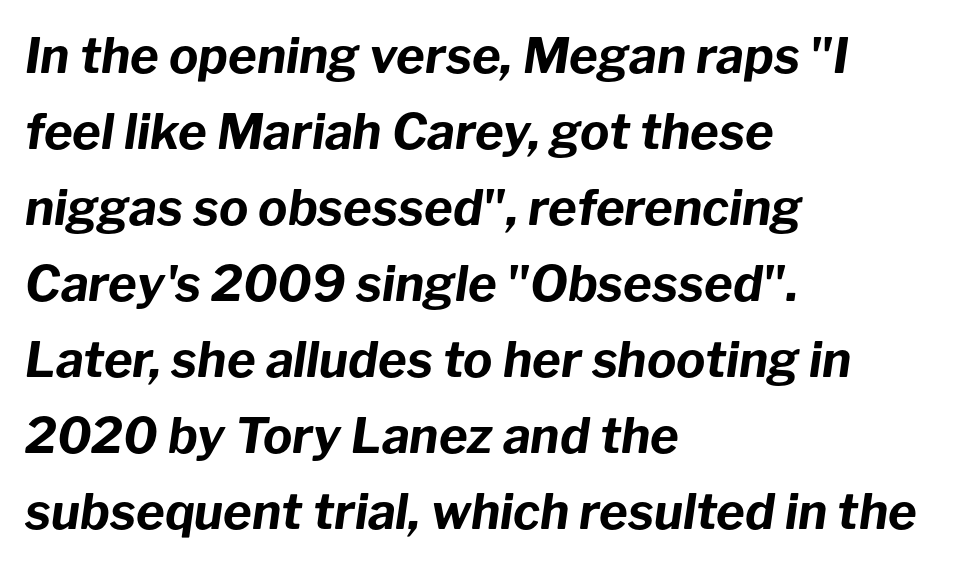
Quick note: interline space is typical. Glance below the letters and you will spot only blank space. The text carries the slant typical of an italic or oblique font. Is this a fixed-width face? No — the glyphs have proportional, varying widths. Short and long lines alike share a common starting point at left.
